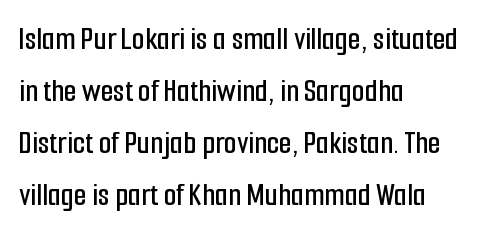
The lines sit at an ordinary, default distance from one another. The lines are quadded left. A clean baseline with only descenders dipping below it. Is this a fixed-width face? No — the glyphs have proportional, varying widths. These lines were composed using upright roman letters.
